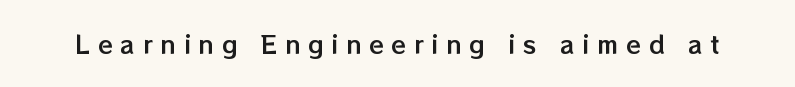
Honestly, the letter spacing is so wide it's the main thing you notice. It's the straight-up-and-down kind of type. This rendering features lettering with no underline.
